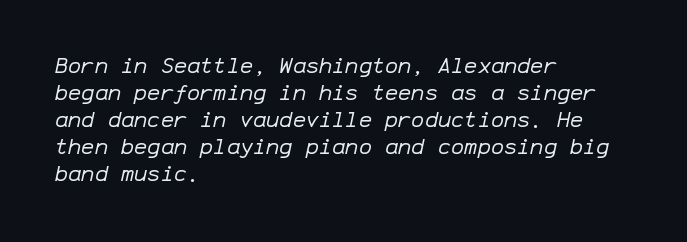
{"italic": "yes", "lean": "right", "slant_degrees": 12, "bold": "no", "underline": "no", "align": "left", "line_spacing_ratio": 1.23, "letter_spacing": "normal", "letter_spacing_em": 0.0, "glyph_px": 22}
